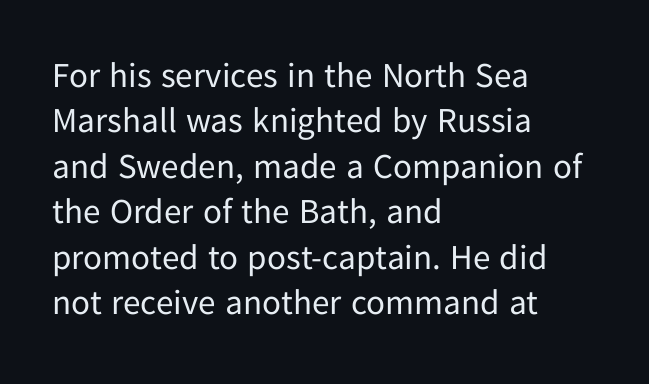
Q: Is the text bold? A: No.
Q: Is the text italic (slanted)? A: No, it is upright.
Q: Is the typeface a serif or a sans-serif typeface? A: Sans-serif.
Q: Is the text underlined? A: No.
Q: How is the paragraph aligned? A: Left-aligned.
Q: Is the spacing between letters normal or unusually wide? A: Normal.
Q: Is the spacing between lines tight, normal or loose? A: Normal.
Q: Width (condensed, normal, or wide)? A: Normal.
Q: Stroke contrast? A: Low.
Q: x-height? A: Medium.
Q: Monospaced? A: No.
